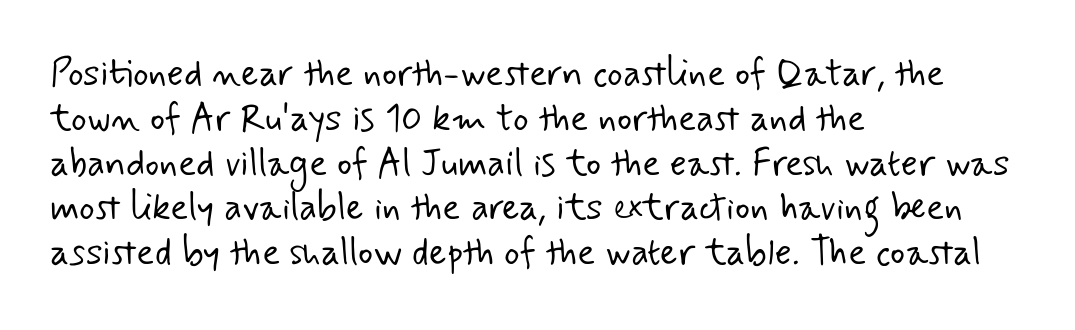
{"serif": "no", "bold": "no", "weight": "light", "width": "normal", "stroke_contrast": "low", "x_height": "small", "monospaced": "no", "underline": "no", "align": "left", "line_spacing_ratio": 1.21, "letter_spacing": "normal", "letter_spacing_em": 0.0, "glyph_px": 37}
